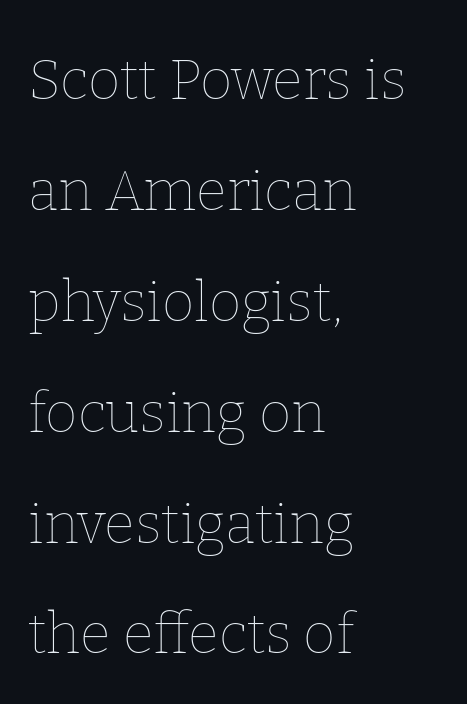
The image shows 56 px thin type, upright; set left-aligned, loose line spacing (1.98x), normal letter spacing, not underlined; low stroke contrast and a medium x-height.
